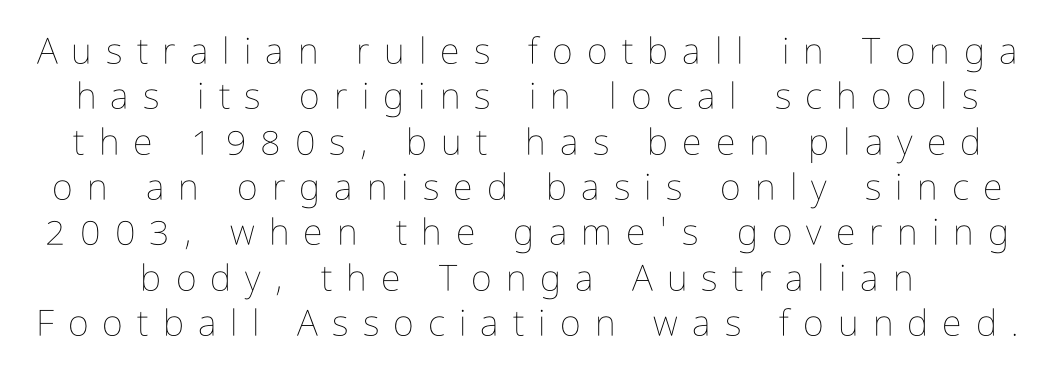
{"italic": "no", "bold": "no", "weight": "thin", "width": "condensed", "stroke_contrast": "low", "x_height": "medium", "monospaced": "no", "underline": "no", "line_spacing": "normal", "line_spacing_ratio": 1.26, "letter_spacing": "wide", "letter_spacing_em": 0.39, "glyph_px": 36}
